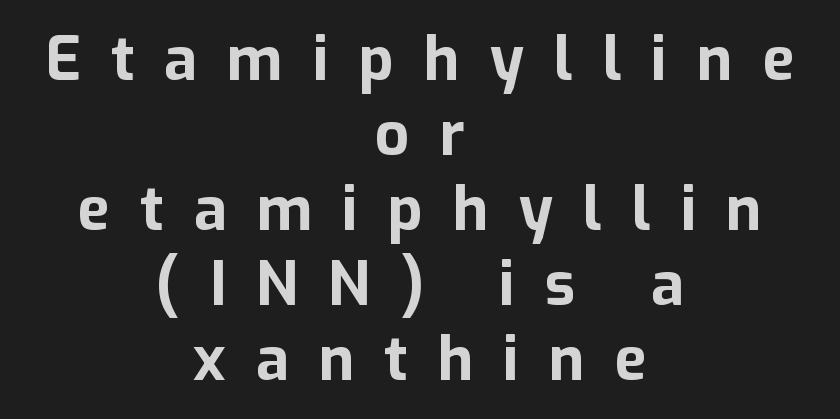
Loose tracking; the words dissolve into strings of separated letters. Pretty heavy lettering here — definitely bold. In terms of leading, this rendering sits right in the middle. The type sits square on the baseline with zero lean. The characters display no serif detailing; their extremities are plain. The compositor balanced each line on the midline.
